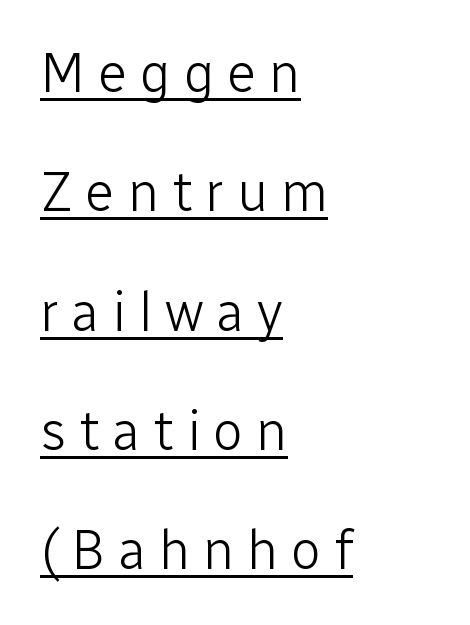
The image shows 55 px light sans-serif type, upright; set left-aligned, loose line spacing (2.17x), unusually wide letter spacing (+0.23 em), underlined; low stroke contrast and a medium x-height.
